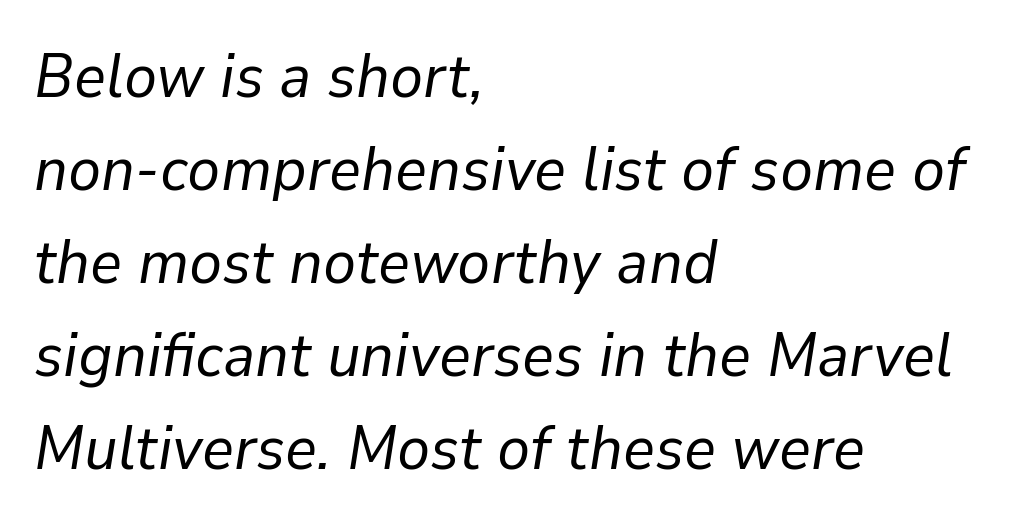
{"italic": "yes", "lean": "right", "slant_degrees": 9, "bold": "no", "weight": "regular", "width": "normal", "stroke_contrast": "low", "x_height": "medium", "monospaced": "no", "underline": "no", "align": "left", "line_spacing": "normal", "line_spacing_ratio": 1.5, "letter_spacing": "normal", "letter_spacing_em": 0.0, "glyph_px": 62}
